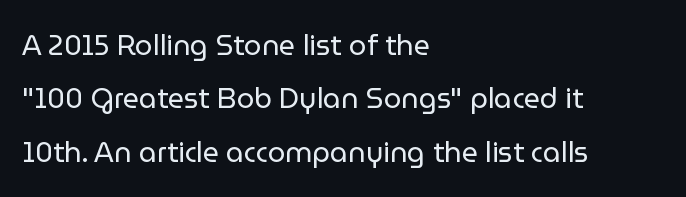
Q: Is the text bold? A: No.
Q: Is the text italic (slanted)? A: No, it is upright.
Q: Is the typeface a serif or a sans-serif typeface? A: Sans-serif.
Q: Is the text underlined? A: No.
Q: How is the paragraph aligned? A: Left-aligned.
Q: Is the spacing between letters normal or unusually wide? A: Normal.
Q: Is the spacing between lines tight, normal or loose? A: Loose.
Q: Width (condensed, normal, or wide)? A: Normal.
Q: Stroke contrast? A: Low.
Q: x-height? A: Medium.
Q: Monospaced? A: No.
